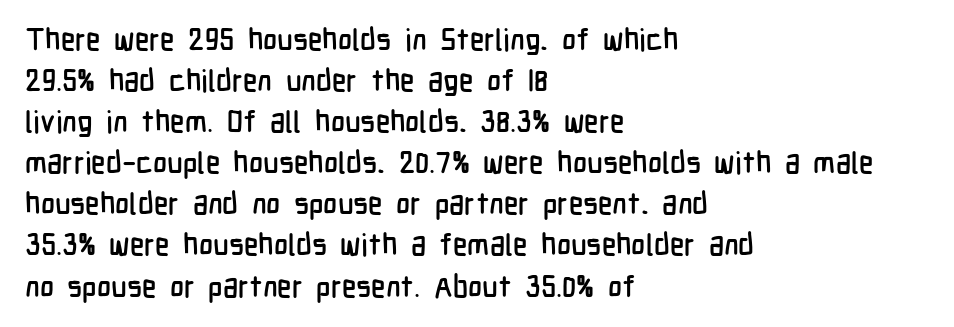
Q: Is the text italic (slanted)? A: No, it is upright.
Q: Is the typeface a serif or a sans-serif typeface? A: Sans-serif.
Q: Is the text underlined? A: No.
Q: How is the paragraph aligned? A: Left-aligned.
Q: Is the spacing between letters normal or unusually wide? A: Normal.
Q: Is the spacing between lines tight, normal or loose? A: Normal.
Q: Width (condensed, normal, or wide)? A: Condensed.
Q: Stroke contrast? A: Low.
Q: x-height? A: Medium.
Q: Monospaced? A: No.
